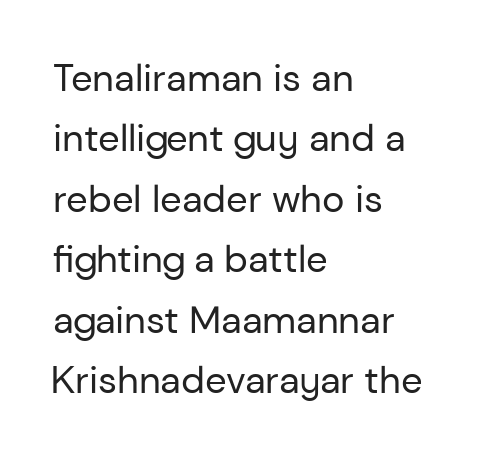
Q: Is the text bold? A: No.
Q: Is the text italic (slanted)? A: No, it is upright.
Q: Is the typeface a serif or a sans-serif typeface? A: Sans-serif.
Q: Is the text underlined? A: No.
Q: How is the paragraph aligned? A: Left-aligned.
Q: Is the spacing between letters normal or unusually wide? A: Normal.
Q: Is the spacing between lines tight, normal or loose? A: Normal.
Q: Width (condensed, normal, or wide)? A: Normal.
Q: Stroke contrast? A: Low.
Q: x-height? A: Medium.
Q: Monospaced? A: No.
